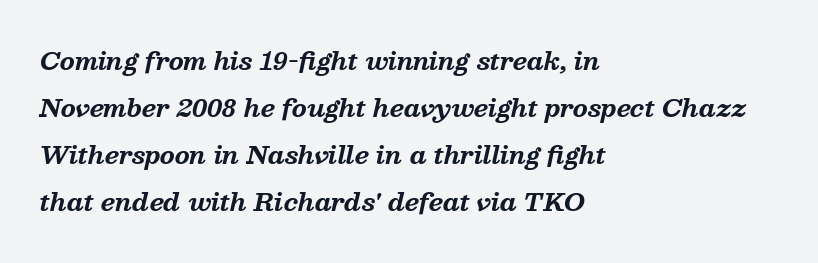
There is no visible air inserted between adjacent glyphs. What weight is shown? A full bold with thick strokes. You can tell it's italic because the verticals aren't actually vertical. Students, observe: this is what heavily led, spacious text looks like. The passage is arranged the way most books set body copy — flush left. The space beneath each line is pristine and unruled.
